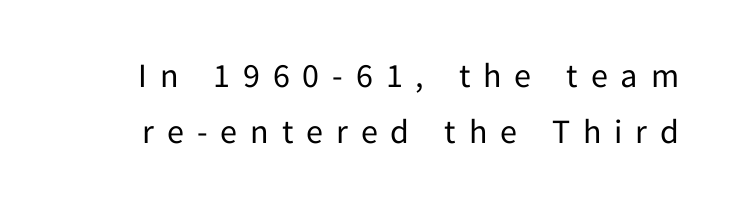
One glance says typical: line gaps are just what's usual. The letters carry no serifs — their stems end cleanly without finishing strokes. Anything drawn beneath the words? Only blank space. Tracking here is generous; glyphs stand well apart from one another. Posture: upright roman.
